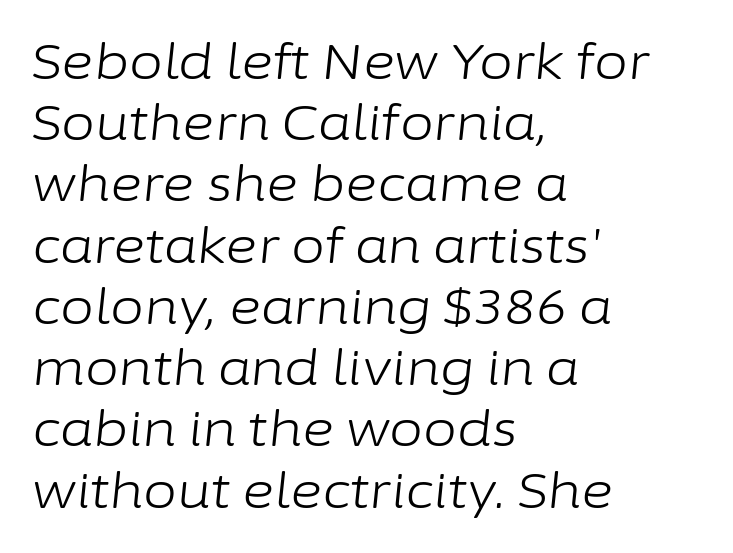
The image shows 49 px light type, italic (leaning right); set left-aligned, normal line spacing (1.25x), normal letter spacing, not underlined; low stroke contrast and a medium x-height.
